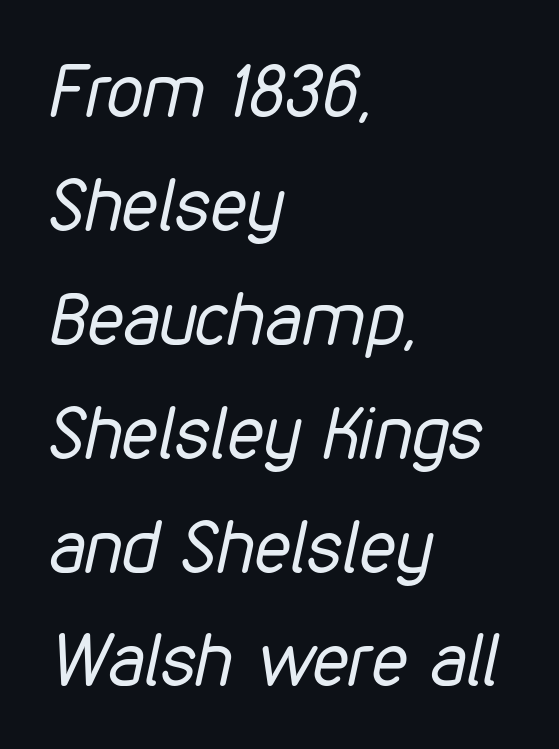
Q: Is the text bold? A: No.
Q: Is the text italic (slanted)? A: Yes, it leans right by about 12 degrees.
Q: Is the text underlined? A: No.
Q: How is the paragraph aligned? A: Left-aligned.
Q: Is the spacing between letters normal or unusually wide? A: Normal.
Q: Is the spacing between lines tight, normal or loose? A: Normal.
Q: Width (condensed, normal, or wide)? A: Condensed.
Q: Stroke contrast? A: Low.
Q: x-height? A: Medium.
Q: Monospaced? A: No.
